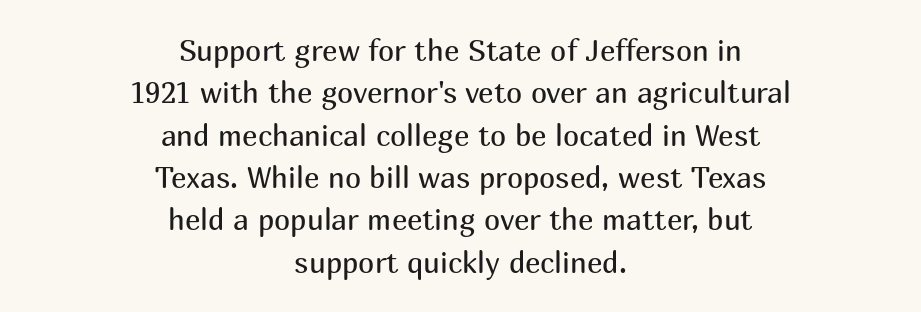
The image shows 29 px regular-weight sans-serif type, upright; set centered, normal line spacing (1.46x), normal letter spacing, not underlined; medium stroke contrast and a medium x-height.
